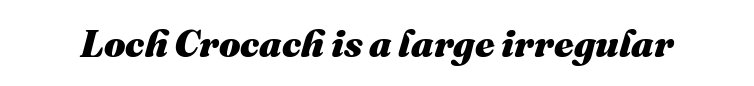
Note the varied advance widths — an 'i' is clearly narrower than an 'm'. Tall strokes in this sample are angled rather than plumb. The string is rendered with underlining switched off. Summary of weight: heavy, a full bold. Letter spacing: default.
